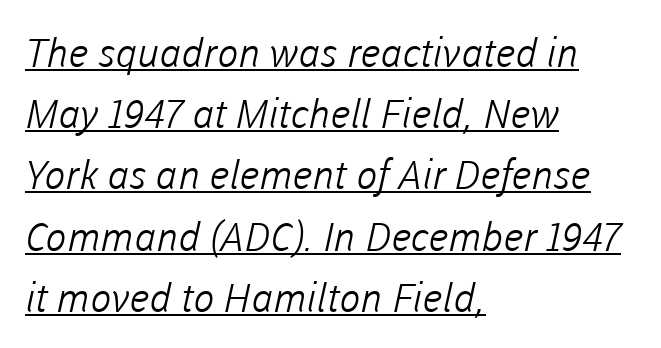
{"serif": "no", "bold": "no", "weight": "light", "width": "normal", "stroke_contrast": "low", "x_height": "medium", "monospaced": "no", "underline": "yes", "align": "left", "line_spacing": "normal", "line_spacing_ratio": 1.53, "letter_spacing": "normal", "letter_spacing_em": 0.0, "glyph_px": 40}
